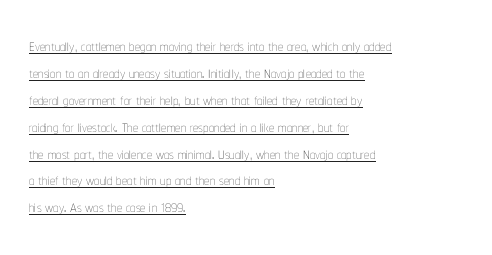
Notice how descenders clear the ascenders below comfortably — that's standard leading. Quick note: underline on. Italic? Not at all — the glyphs are vertical. Does extra space separate the letters? No, they use regular spacing.
